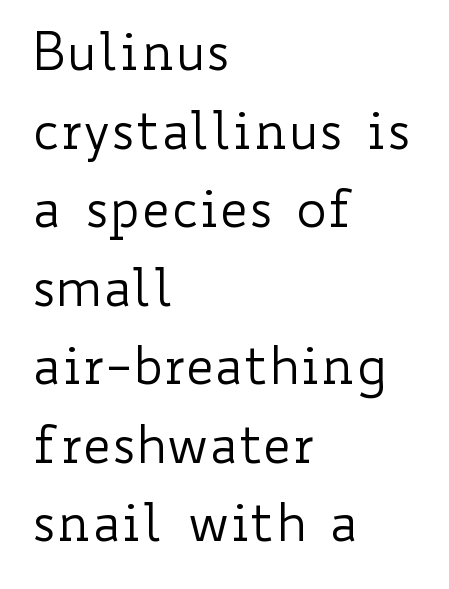
The type is set solid horizontally, with unmodified tracking. The rag falls on the right side of this text block. Varying glyph widths throughout — classic text-font behaviour. The block of text has a typical density, with ordinary space between rows. The letters stand upright; this is a roman face.
